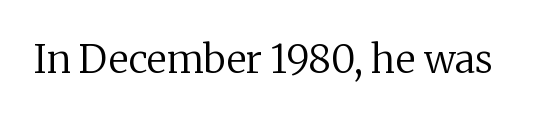
Q: Is the text bold? A: No.
Q: Is the text italic (slanted)? A: No, it is upright.
Q: Is the typeface a serif or a sans-serif typeface? A: Serif.
Q: Is the text underlined? A: No.
Q: Is the spacing between letters normal or unusually wide? A: Normal.
Q: Width (condensed, normal, or wide)? A: Normal.
Q: Stroke contrast? A: Medium.
Q: x-height? A: Medium.
Q: Monospaced? A: No.
